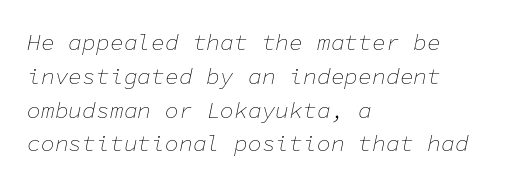
{"italic": "yes", "lean": "right", "slant_degrees": 11, "bold": "no", "underline": "no", "align": "left", "line_spacing": "normal", "line_spacing_ratio": 1.47, "letter_spacing": "normal", "letter_spacing_em": 0.0, "glyph_px": 23}
